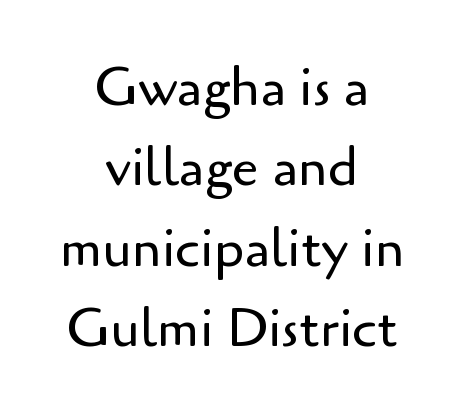
The image shows 54 px regular-weight sans-serif type, upright; set centered, normal line spacing (1.49x), normal letter spacing, not underlined; low stroke contrast and a small x-height.
